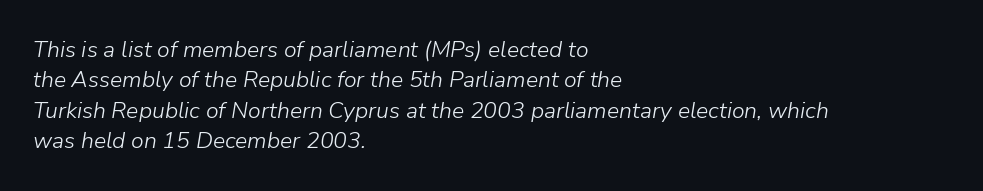
Q: Is the text bold? A: No.
Q: Is the text italic (slanted)? A: Yes, it leans right by about 9 degrees.
Q: Is the text underlined? A: No.
Q: How is the paragraph aligned? A: Left-aligned.
Q: Is the spacing between letters normal or unusually wide? A: Normal.
Q: Is the spacing between lines tight, normal or loose? A: Normal.
